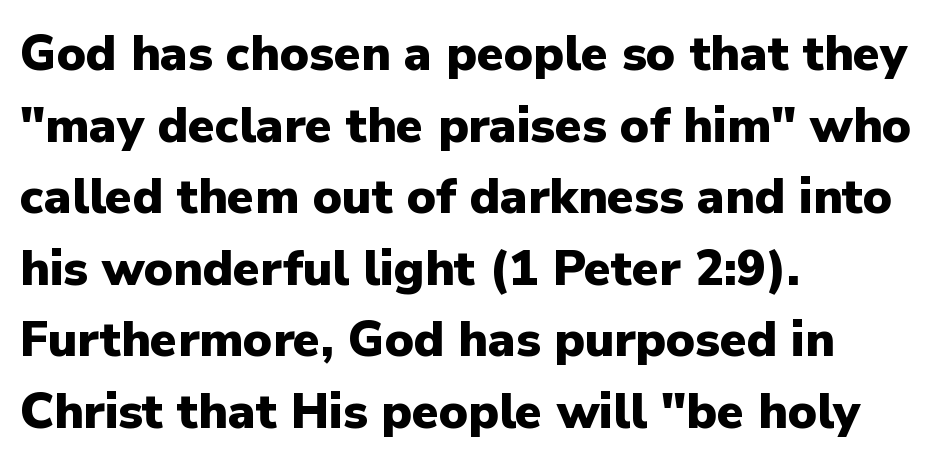
The lettering stays uniformly vertical, giving the passage a roman look. Any mark beneath the type? The region is blank. Do the characters align in a grid? No, the font is proportional. What stands out about the letter spacing? Nothing — it is the standard amount.
